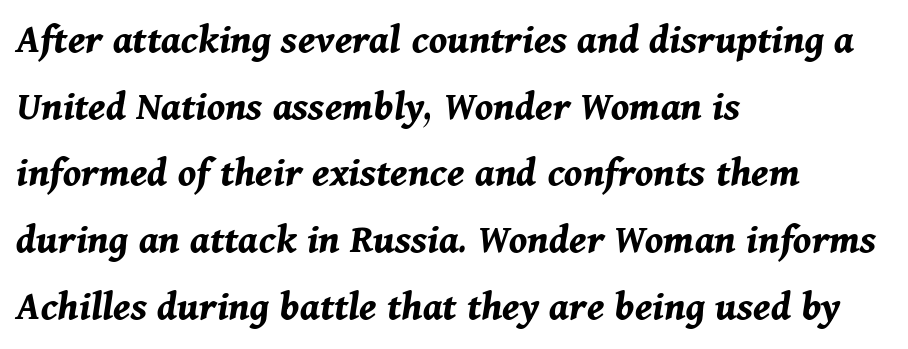
{"italic": "yes", "lean": "right", "slant_degrees": 11, "bold": "yes", "weight": "bold", "width": "normal", "stroke_contrast": "medium", "x_height": "medium", "monospaced": "no", "underline": "no", "align": "left", "line_spacing": "normal", "line_spacing_ratio": 1.55, "letter_spacing": "normal", "letter_spacing_em": 0.0, "glyph_px": 43}
